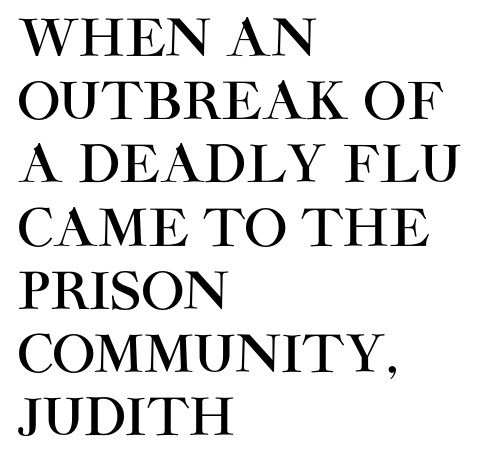
{"serif": "no", "italic": "no", "width": "normal", "stroke_contrast": "high", "x_height": "large", "monospaced": "no", "underline": "no", "align": "left", "line_spacing_ratio": 1.24, "letter_spacing": "normal", "letter_spacing_em": 0.0, "glyph_px": 51}
